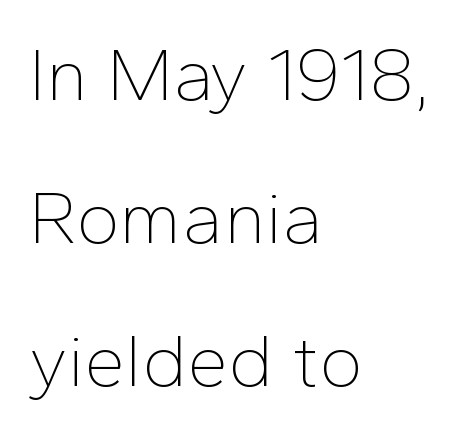
The image shows 74 px thin sans-serif type, upright; set left-aligned, loose line spacing (1.93x), normal letter spacing, not underlined; low stroke contrast and a medium x-height.
